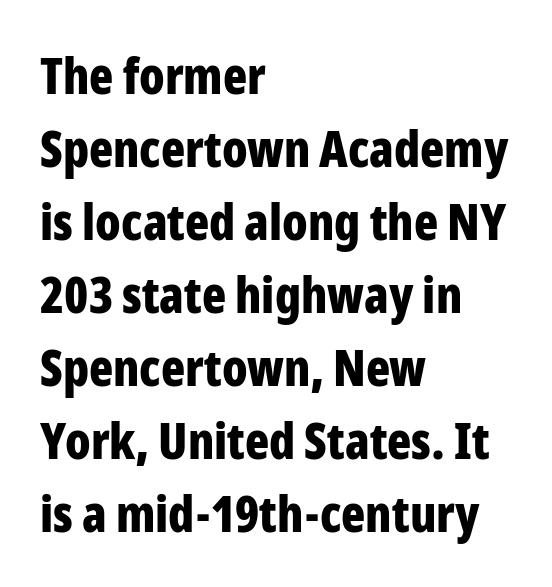
{"serif": "no", "italic": "no", "bold": "yes", "weight": "bold", "width": "condensed", "stroke_contrast": "low", "x_height": "medium", "monospaced": "no", "underline": "no", "align": "left", "line_spacing": "normal", "line_spacing_ratio": 1.46, "letter_spacing": "normal", "letter_spacing_em": 0.0, "glyph_px": 50}
